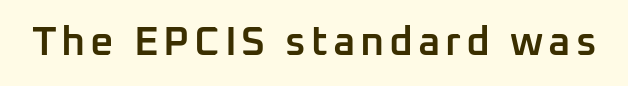
Look at the stroke-to-counter ratio: somewhat heavy, a semibold. The lettering stays uniformly vertical, giving the passage a roman look. To sum up the face: it is a sans, with no serifs. Anything drawn beneath the words? Only blank space. The rendering uses natural spacing where letterforms have individual widths.
